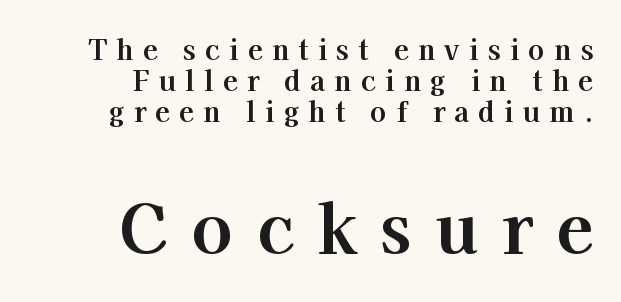
Each letter keeps its own natural width here, so spacing adapts to shape. Glance below the letters and you will spot only blank space. These lines stack with their right ends in a neat column. Regarding serifs, this sample has them.
